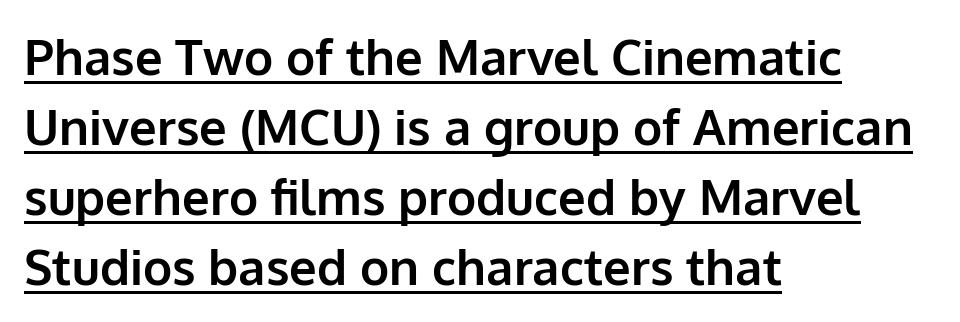
Caption: standard tracking, unaltered. The text was rendered using a sans face with plain stroke endings. You can see a thin bar hugging the bottom of the glyphs. Do the letters lean? They stand straight.
